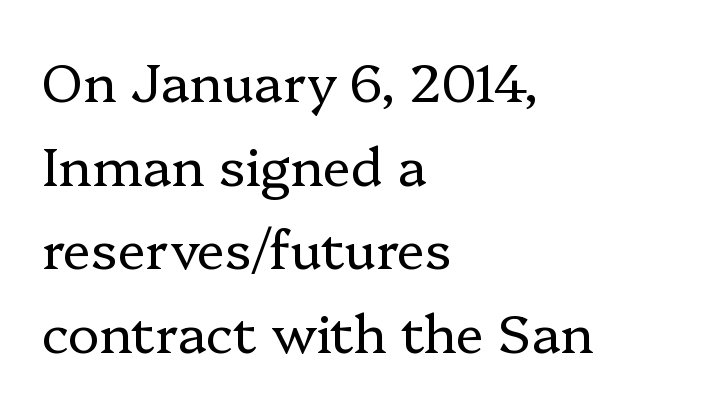
Q: Is the text bold? A: No.
Q: Is the text italic (slanted)? A: No, it is upright.
Q: Is the typeface a serif or a sans-serif typeface? A: Serif.
Q: Is the text underlined? A: No.
Q: How is the paragraph aligned? A: Left-aligned.
Q: Is the spacing between letters normal or unusually wide? A: Normal.
Q: Is the spacing between lines tight, normal or loose? A: Normal.
Q: Width (condensed, normal, or wide)? A: Normal.
Q: Stroke contrast? A: Low.
Q: x-height? A: Medium.
Q: Monospaced? A: No.
